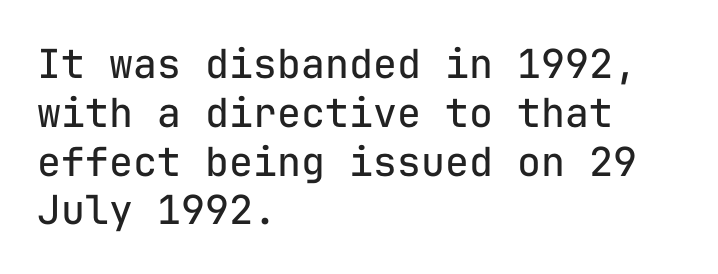
{"serif": "no", "italic": "no", "bold": "no", "weight": "regular", "width": "normal", "stroke_contrast": "low", "x_height": "medium", "monospaced": "yes", "underline": "no", "align": "left", "line_spacing_ratio": 1.22, "letter_spacing": "normal", "letter_spacing_em": 0.0, "glyph_px": 40}
